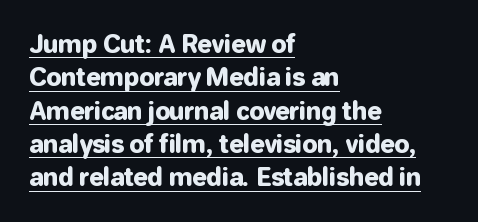
Reading down the block, your eye returns to a fixed left position each line. The block of text has a typical density, with ordinary space between rows. In terms of letterspacing, this is plain default setting. Underline: present. Characters remain perfectly vertical along every line.
